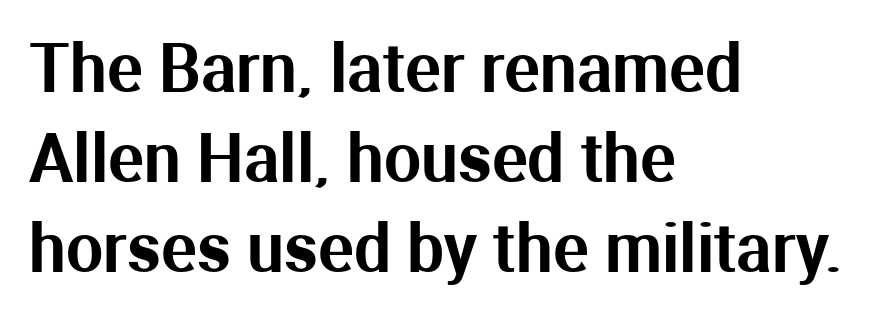
{"serif": "no", "italic": "no", "width": "normal", "stroke_contrast": "medium", "x_height": "medium", "monospaced": "no", "underline": "no", "align": "left", "line_spacing": "normal", "line_spacing_ratio": 1.36, "letter_spacing": "normal", "letter_spacing_em": 0.0, "glyph_px": 66}
